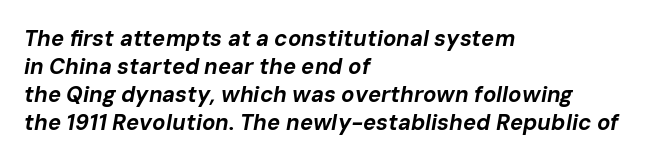
{"italic": "yes", "lean": "right", "slant_degrees": 10, "bold": "yes", "underline": "no", "align": "left", "line_spacing": "normal", "line_spacing_ratio": 1.28, "letter_spacing": "normal", "letter_spacing_em": 0.0, "glyph_px": 22}
